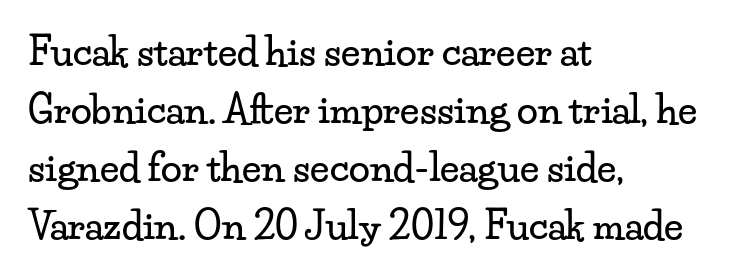
Q: Is the text italic (slanted)? A: No, it is upright.
Q: Is the typeface a serif or a sans-serif typeface? A: Serif.
Q: Is the text underlined? A: No.
Q: How is the paragraph aligned? A: Left-aligned.
Q: Is the spacing between letters normal or unusually wide? A: Normal.
Q: Is the spacing between lines tight, normal or loose? A: Normal.
Q: Width (condensed, normal, or wide)? A: Wide.
Q: Stroke contrast? A: Low.
Q: x-height? A: Small.
Q: Monospaced? A: No.
